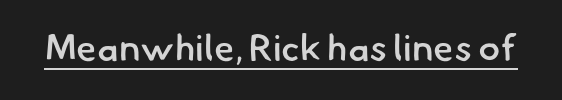
{"serif": "no", "bold": "semi", "weight": "semibold", "width": "normal", "stroke_contrast": "low", "x_height": "small", "monospaced": "no", "underline": "yes", "letter_spacing": "normal", "letter_spacing_em": 0.0, "glyph_px": 37}
